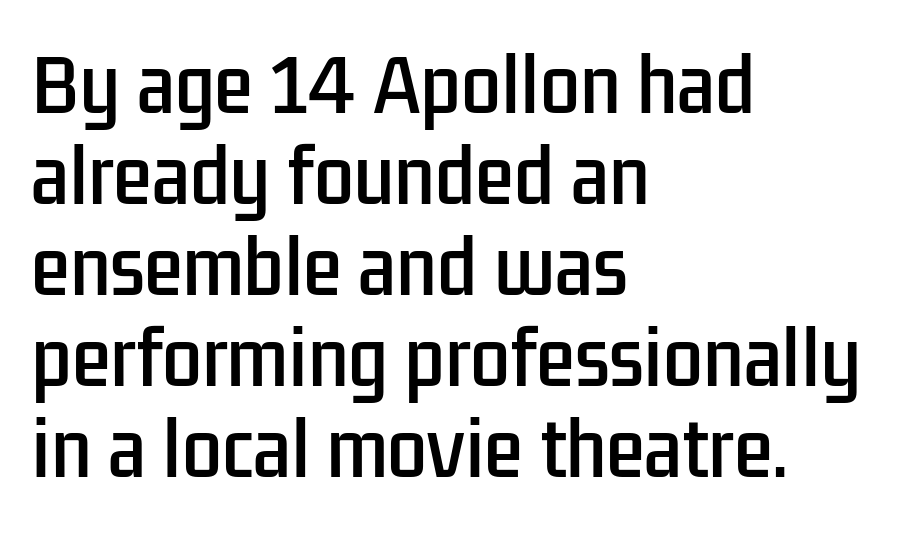
Q: Is the text italic (slanted)? A: No, it is upright.
Q: Is the typeface a serif or a sans-serif typeface? A: Sans-serif.
Q: Is the text underlined? A: No.
Q: How is the paragraph aligned? A: Left-aligned.
Q: Is the spacing between letters normal or unusually wide? A: Normal.
Q: Is the spacing between lines tight, normal or loose? A: Normal.
Q: Width (condensed, normal, or wide)? A: Condensed.
Q: Stroke contrast? A: Low.
Q: x-height? A: Medium.
Q: Monospaced? A: No.
